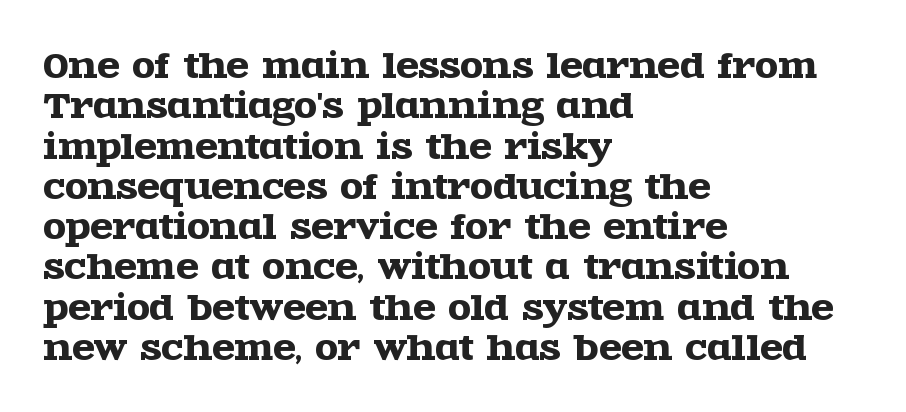
{"serif": "yes", "italic": "no", "width": "wide", "x_height": "large", "monospaced": "no", "underline": "no", "align": "left", "line_spacing_ratio": 1.22, "letter_spacing": "normal", "letter_spacing_em": 0.0, "glyph_px": 33}
